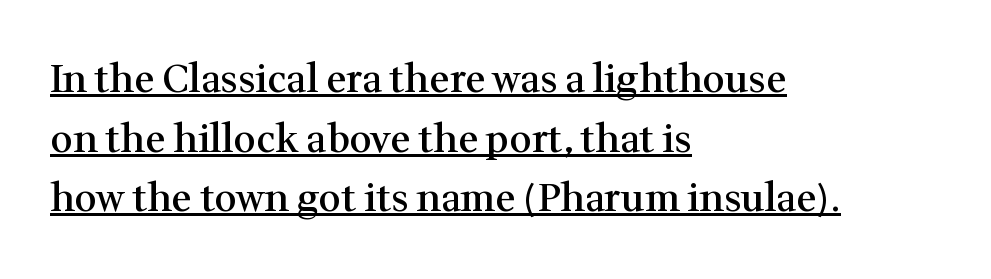
{"serif": "yes", "italic": "no", "bold": "semi", "weight": "semibold", "width": "normal", "stroke_contrast": "medium", "x_height": "medium", "monospaced": "no", "underline": "yes", "align": "left", "line_spacing": "normal", "line_spacing_ratio": 1.53, "letter_spacing": "normal", "letter_spacing_em": 0.0, "glyph_px": 39}
